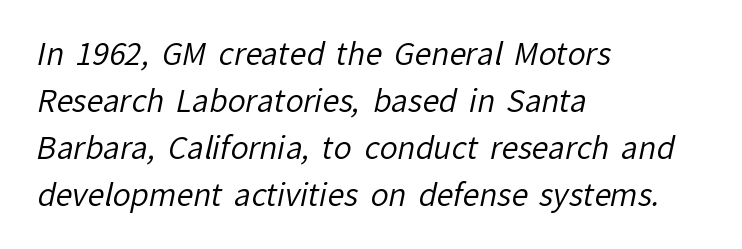
The image shows 30 px regular-weight sans-serif type; set left-aligned, normal line spacing (1.57x), normal letter spacing, not underlined; low stroke contrast and a medium x-height.
